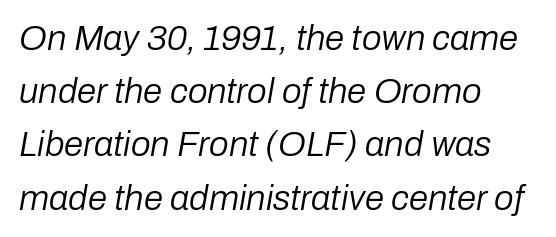
Q: Is the text bold? A: No.
Q: Is the text italic (slanted)? A: Yes, it leans right by about 10 degrees.
Q: Is the text underlined? A: No.
Q: How is the paragraph aligned? A: Left-aligned.
Q: Is the spacing between letters normal or unusually wide? A: Normal.
Q: Is the spacing between lines tight, normal or loose? A: Normal.
Q: Width (condensed, normal, or wide)? A: Normal.
Q: Stroke contrast? A: Low.
Q: x-height? A: Medium.
Q: Monospaced? A: No.
